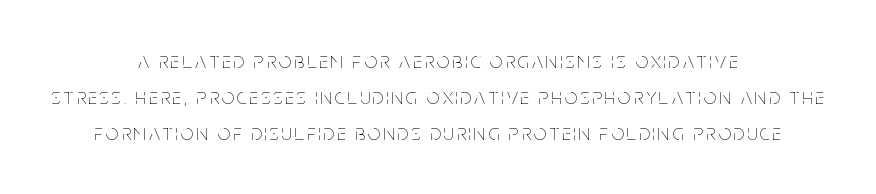
Q: Is the text bold? A: No.
Q: Is the text italic (slanted)? A: No, it is upright.
Q: Is the text underlined? A: No.
Q: How is the paragraph aligned? A: Centered.
Q: Is the spacing between lines tight, normal or loose? A: Normal.
